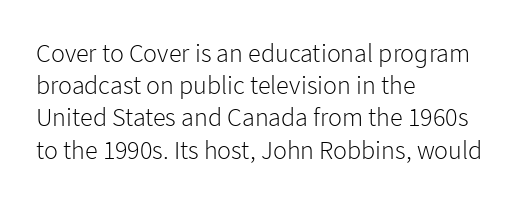
The image shows 26 px text type, upright; set left-aligned, line spacing 1.24x, normal letter spacing, not underlined.
